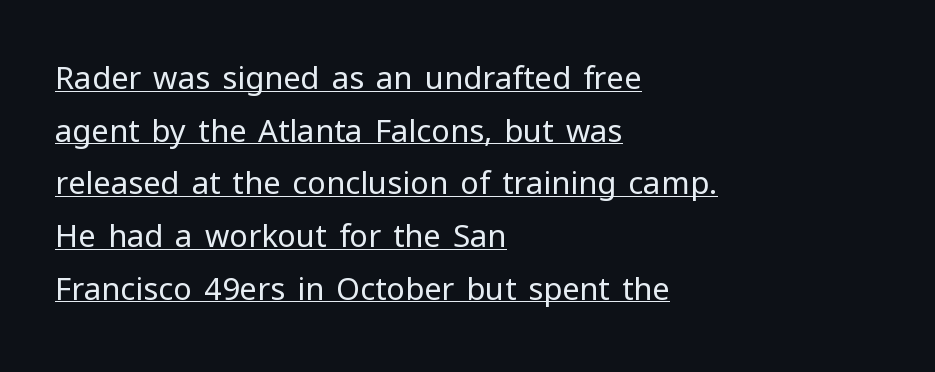
{"serif": "no", "italic": "no", "bold": "no", "weight": "regular", "width": "normal", "stroke_contrast": "low", "x_height": "medium", "monospaced": "no", "underline": "yes", "align": "left", "line_spacing": "normal", "line_spacing_ratio": 1.7, "letter_spacing": "normal", "letter_spacing_em": 0.0, "glyph_px": 31}
